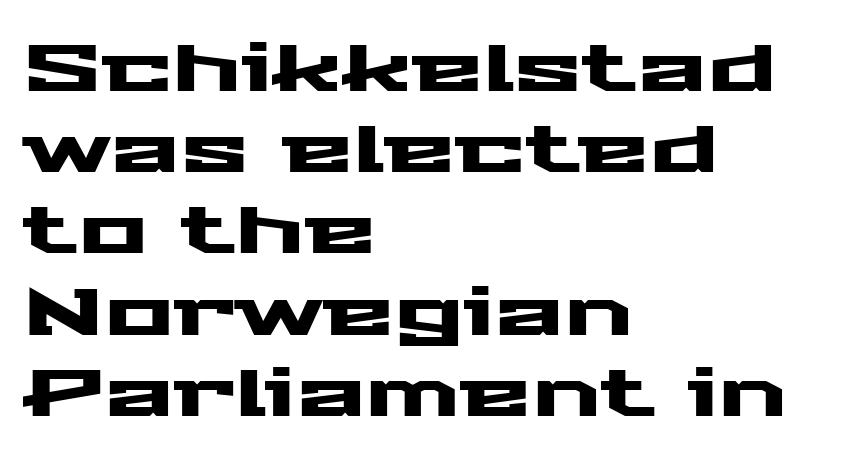
The image shows 65 px wide sans-serif type, upright; set left-aligned, normal line spacing (1.25x), normal letter spacing, not underlined; medium stroke contrast and a medium x-height.
